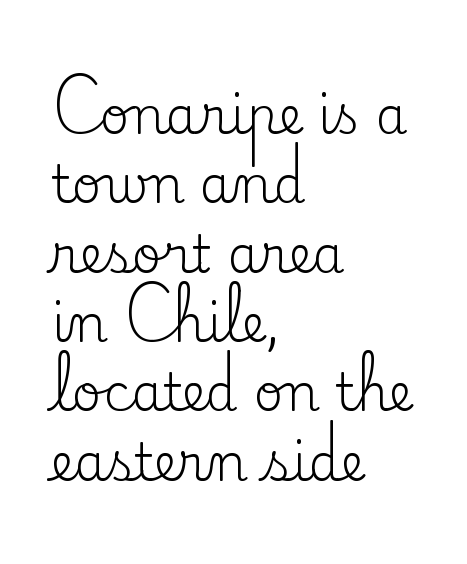
{"italic": "no", "bold": "no", "weight": "regular", "width": "normal", "stroke_contrast": "low", "x_height": "small", "monospaced": "no", "underline": "no", "align": "left", "line_spacing": "normal", "line_spacing_ratio": 1.36, "letter_spacing": "normal", "letter_spacing_em": 0.0, "glyph_px": 51}
